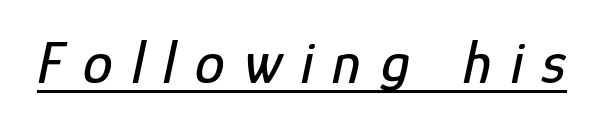
{"italic": "yes", "lean": "right", "slant_degrees": 12, "width": "condensed", "stroke_contrast": "low", "x_height": "medium", "monospaced": "no", "underline": "yes", "letter_spacing": "wide", "letter_spacing_em": 0.32, "glyph_px": 60}
